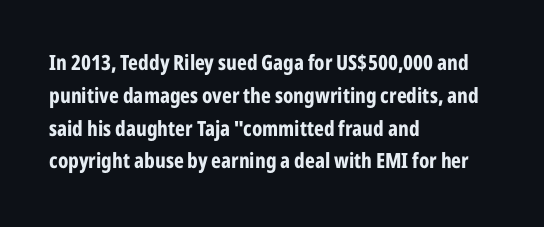
Q: Is the text bold? A: Yes.
Q: Is the text italic (slanted)? A: No, it is upright.
Q: Is the text underlined? A: No.
Q: How is the paragraph aligned? A: Left-aligned.
Q: Is the spacing between letters normal or unusually wide? A: Normal.
Q: Is the spacing between lines tight, normal or loose? A: Normal.
